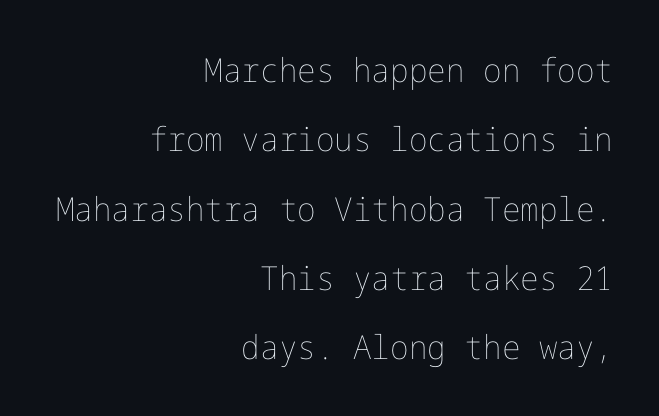
Q: Is the text bold? A: No.
Q: Is the text italic (slanted)? A: No, it is upright.
Q: Is the text underlined? A: No.
Q: How is the paragraph aligned? A: Right-aligned.
Q: Is the spacing between letters normal or unusually wide? A: Normal.
Q: Is the spacing between lines tight, normal or loose? A: Loose.
Q: Width (condensed, normal, or wide)? A: Normal.
Q: Stroke contrast? A: Low.
Q: x-height? A: Medium.
